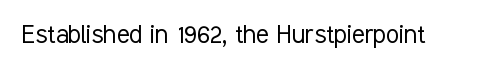
Think of a printed novel: that variable character pitch is what you see here. Italic: no, the glyphs are upright roman. The specimen omits any rule beneath the text block's lines. Compared with a typical body face, this is equally light or lighter still.
